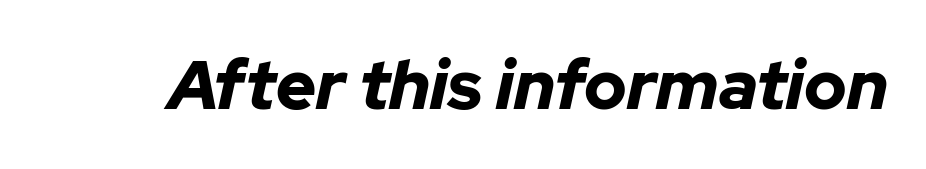
Anything drawn beneath the words? Only blank space. The passage shown is typed in a proportional face where columns would drift. Posture: slanted. Nobody touched the tracking dial on this one. Heavy, bold letterforms.
